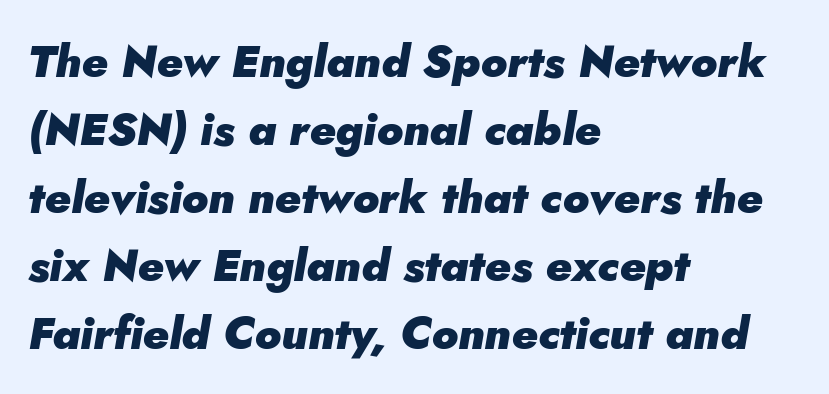
Q: Is the text bold? A: Yes.
Q: Is the text italic (slanted)? A: Yes, it leans right by about 5 degrees.
Q: Is the text underlined? A: No.
Q: How is the paragraph aligned? A: Left-aligned.
Q: Is the spacing between letters normal or unusually wide? A: Normal.
Q: Is the spacing between lines tight, normal or loose? A: Normal.
Q: Width (condensed, normal, or wide)? A: Normal.
Q: Stroke contrast? A: Low.
Q: x-height? A: Small.
Q: Monospaced? A: No.
